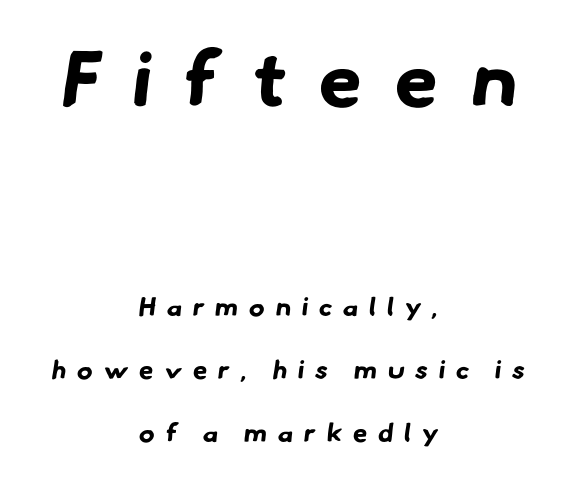
Q: Is the text bold? A: Yes.
Q: Is the typeface a serif or a sans-serif typeface? A: Sans-serif.
Q: Is the text underlined? A: No.
Q: How is the paragraph aligned? A: Centered.
Q: Is the spacing between letters normal or unusually wide? A: Unusually wide.
Q: Is the spacing between lines tight, normal or loose? A: Loose.
Q: Which block of text is set in a larger size, the first (top) or the second (bottom)? A: The first (top) one.
Q: Width (condensed, normal, or wide)? A: Normal.
Q: Stroke contrast? A: Low.
Q: x-height? A: Small.
Q: Monospaced? A: No.
